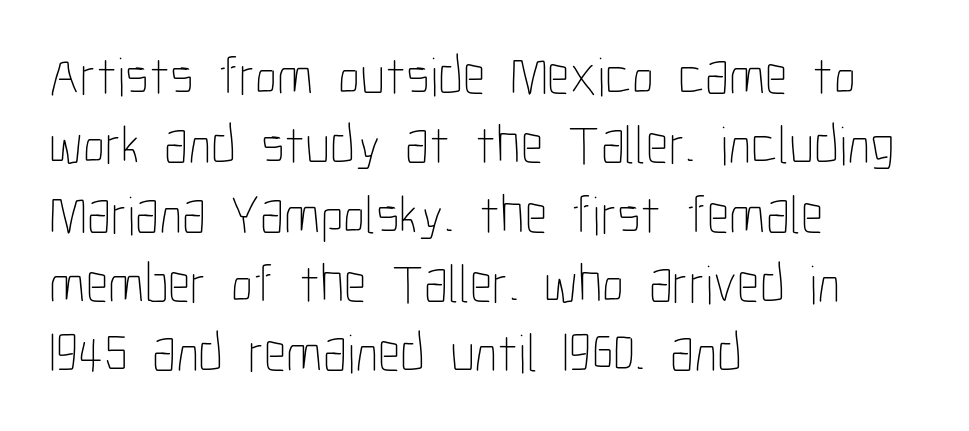
The specimen omits any rule beneath the text block's lines. The strokes carry an ordinary text weight at most. Honestly, the row spacing looks completely unremarkable. The letters stand upright; this is a roman face. You could not count columns in this text — the font is proportionally spaced.
